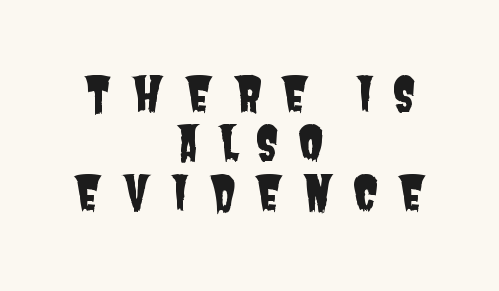
Every row of glyphs is offset so its center matches the block's center. Proportional: the letters do not fall into vertical columns. The rendering uses a small line-height, squeezing the rows. The space beneath each line is pristine and unruled. Note: no serifs on the glyphs.
